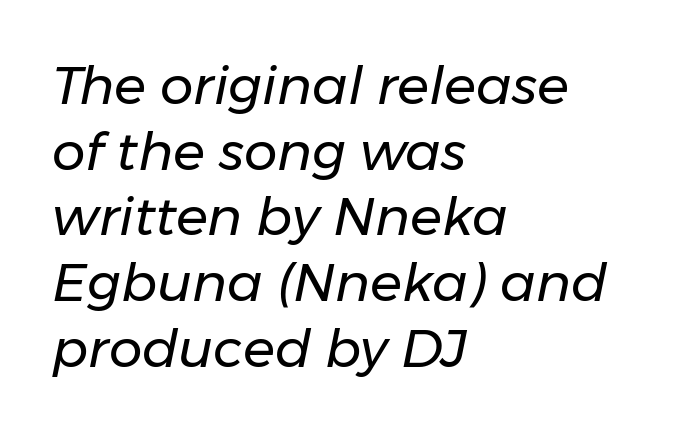
Q: Is the text bold? A: No.
Q: Is the text italic (slanted)? A: Yes, it leans right by about 11 degrees.
Q: Is the text underlined? A: No.
Q: How is the paragraph aligned? A: Left-aligned.
Q: Is the spacing between letters normal or unusually wide? A: Normal.
Q: Width (condensed, normal, or wide)? A: Normal.
Q: Stroke contrast? A: Low.
Q: x-height? A: Medium.
Q: Monospaced? A: No.
